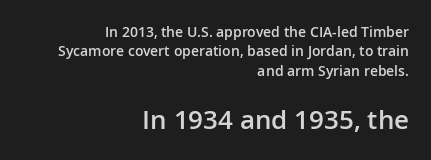
Q: Is the text bold? A: Semi-bold.
Q: Is the text italic (slanted)? A: No, it is upright.
Q: Is the text underlined? A: No.
Q: How is the paragraph aligned? A: Right-aligned.
Q: Is the spacing between letters normal or unusually wide? A: Normal.
Q: Is the spacing between lines tight, normal or loose? A: Normal.
Q: Which block of text is set in a larger size, the first (top) or the second (bottom)? A: The second (bottom) one.
